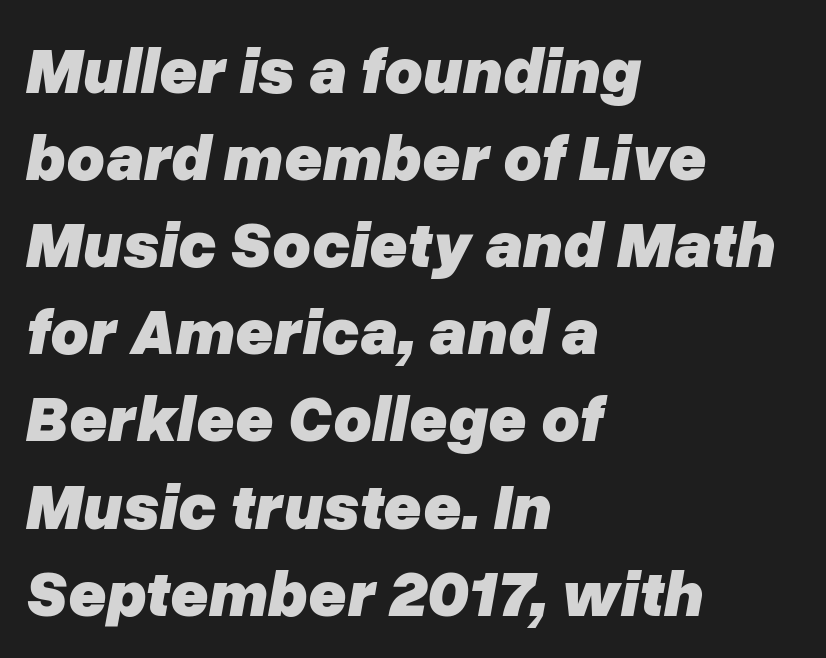
{"italic": "yes", "lean": "right", "slant_degrees": 10, "bold": "yes", "weight": "heavy", "width": "normal", "stroke_contrast": "low", "x_height": "medium", "monospaced": "no", "underline": "no", "align": "left", "line_spacing": "normal", "line_spacing_ratio": 1.32, "letter_spacing": "normal", "letter_spacing_em": 0.0, "glyph_px": 66}
